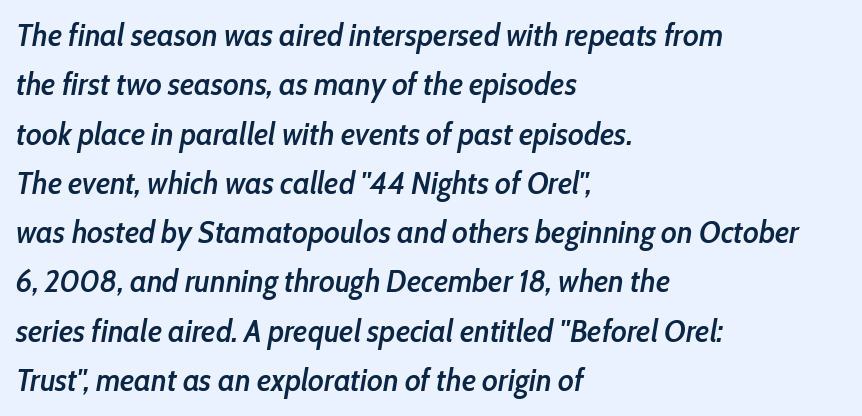
{"italic": "yes", "lean": "right", "slant_degrees": 10, "bold": "semi", "weight": "semibold", "width": "condensed", "stroke_contrast": "low", "x_height": "medium", "monospaced": "no", "underline": "no", "align": "left", "line_spacing": "normal", "line_spacing_ratio": 1.59, "letter_spacing": "normal", "letter_spacing_em": 0.0, "glyph_px": 31}
